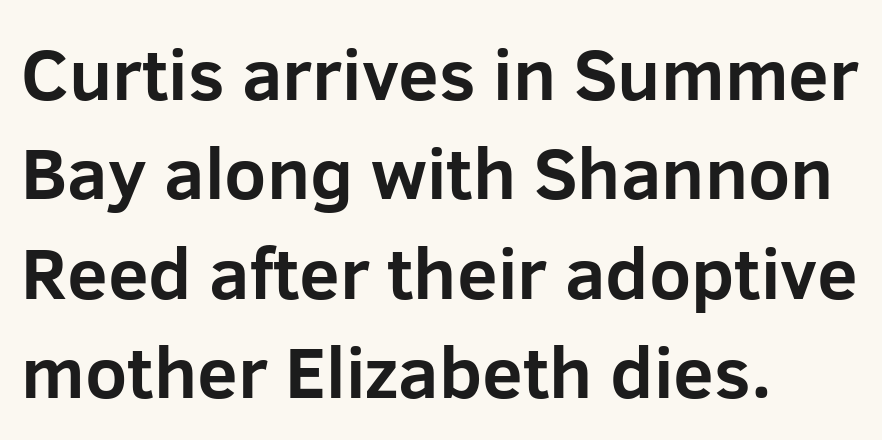
The image shows 73 px bold sans-serif type, upright; set left-aligned, normal line spacing (1.36x), normal letter spacing, not underlined; low stroke contrast and a medium x-height.
